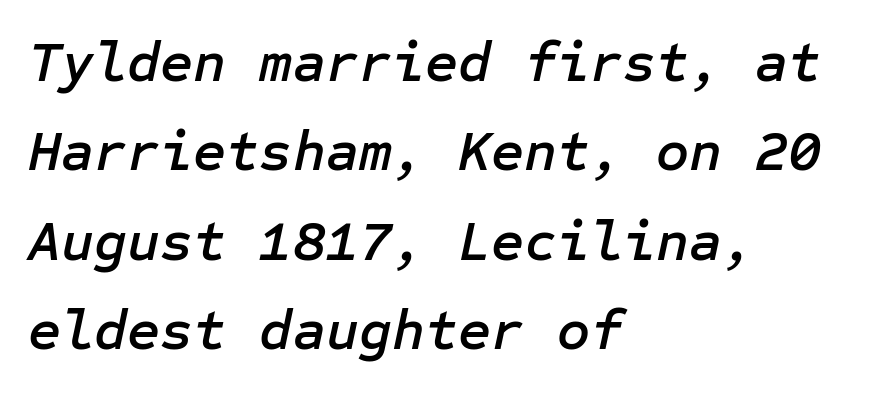
Q: Is the text italic (slanted)? A: Yes, it leans right by about 12 degrees.
Q: Is the text underlined? A: No.
Q: How is the paragraph aligned? A: Left-aligned.
Q: Is the spacing between letters normal or unusually wide? A: Normal.
Q: Is the spacing between lines tight, normal or loose? A: Normal.
Q: Width (condensed, normal, or wide)? A: Normal.
Q: Stroke contrast? A: Low.
Q: x-height? A: Medium.
